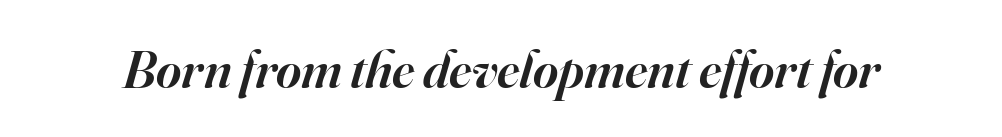
Q: Is the text bold? A: Semi-bold.
Q: Is the text italic (slanted)? A: Yes, it leans right by about 16 degrees.
Q: Is the typeface a serif or a sans-serif typeface? A: Serif.
Q: Is the text underlined? A: No.
Q: Is the spacing between letters normal or unusually wide? A: Normal.
Q: Width (condensed, normal, or wide)? A: Normal.
Q: Stroke contrast? A: High.
Q: x-height? A: Small.
Q: Monospaced? A: No.
